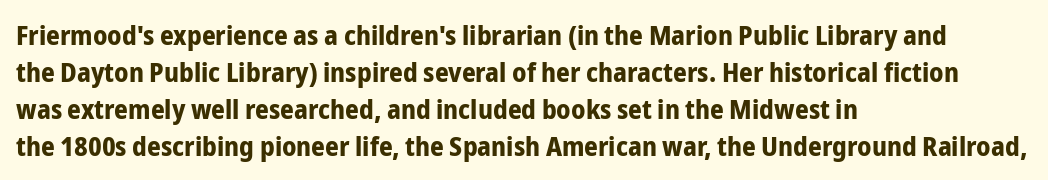
{"italic": "no", "bold": "yes", "underline": "no", "align": "left", "line_spacing": "normal", "line_spacing_ratio": 1.37, "letter_spacing": "normal", "letter_spacing_em": 0.0, "glyph_px": 27}
